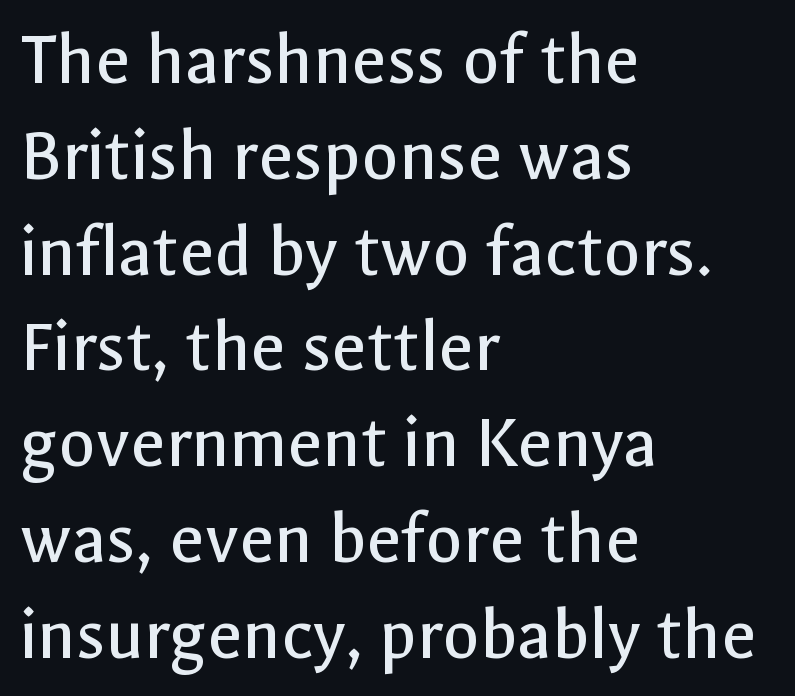
Notice how the passage keeps a crisp vertical edge on the left only. The glyphs in this specimen are sans serif. These glyphs show unthickened strokes, regular width or finer. The designer left line spacing at the default. Words appear dense and cohesive because spacing is normal.
